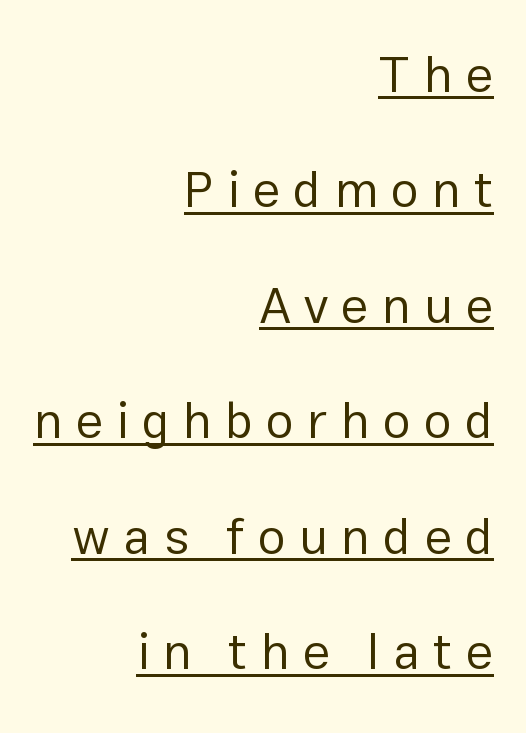
Unlike italic type, these characters show no tilt at all. Looks like regular typesetting: each glyph gets only the width it needs. Glance below the letters and you will spot a drawn line. The letters look calm and open, with moderate or lighter stems. Which margin do the lines hug? The right one — the left edge is uneven. The text was rendered using a sans face with plain stroke endings.
